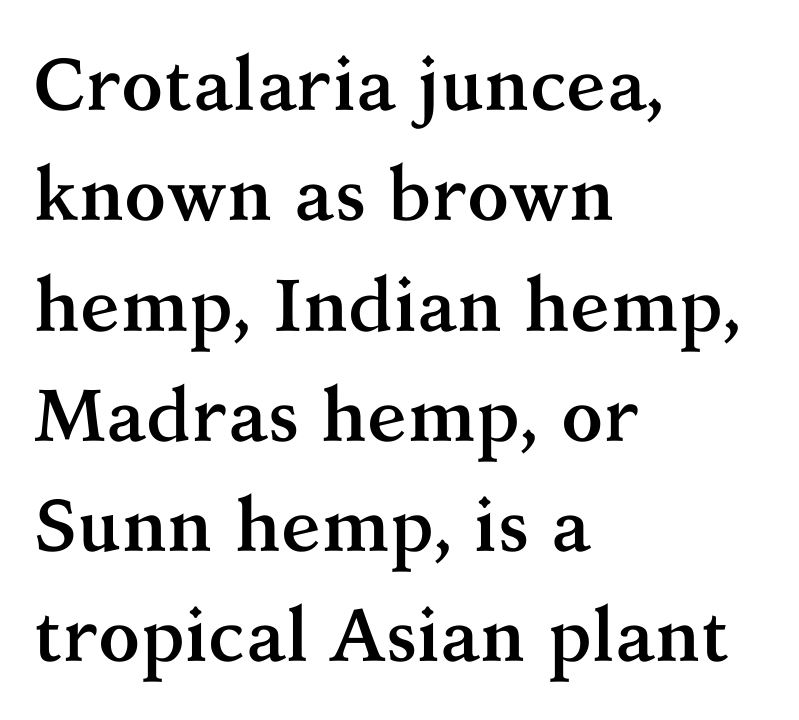
Q: Is the text bold? A: Yes.
Q: Is the text italic (slanted)? A: No, it is upright.
Q: Is the typeface a serif or a sans-serif typeface? A: Serif.
Q: Is the text underlined? A: No.
Q: How is the paragraph aligned? A: Left-aligned.
Q: Is the spacing between letters normal or unusually wide? A: Normal.
Q: Is the spacing between lines tight, normal or loose? A: Normal.
Q: Width (condensed, normal, or wide)? A: Normal.
Q: Stroke contrast? A: Medium.
Q: x-height? A: Medium.
Q: Monospaced? A: No.
